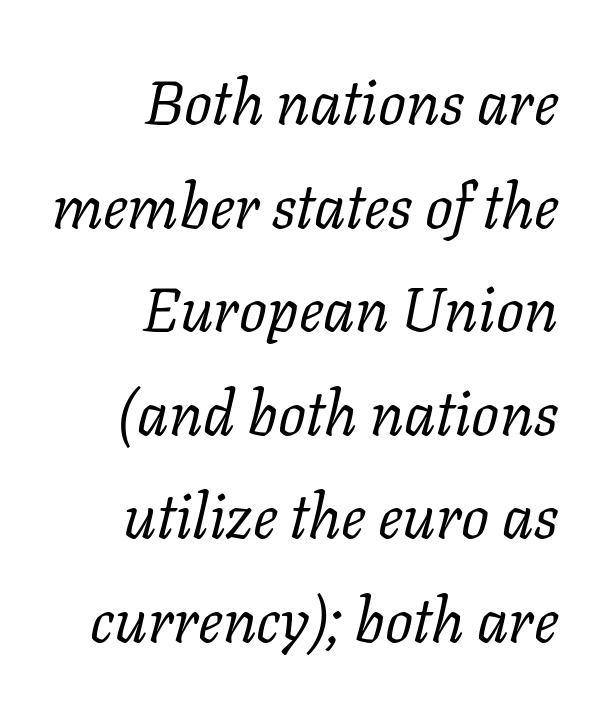
Each line ends at the same right margin while the left side varies. Proportional: the letters do not fall into vertical columns. Characters are canted at an angle relative to the baseline's perpendicular. The line texture is even and compact thanks to regular tracking.
